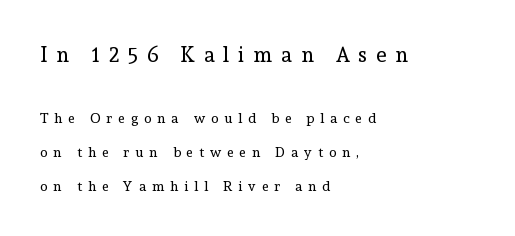
{"italic": "no", "bold": "no", "underline": "no", "align": "left", "line_spacing": "loose", "line_spacing_ratio": 2.44, "letter_spacing": "wide", "letter_spacing_em": 0.42, "larger_block": "first", "size_ratio": 1.5, "glyph_px": 21}
